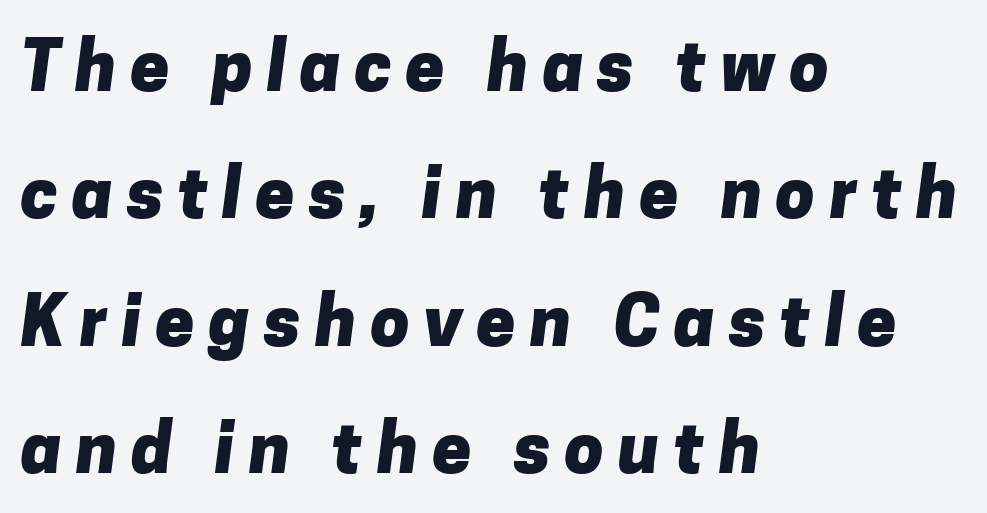
The image shows 70 px heavy sans-serif type; set left-aligned, line spacing 1.82x, unusually wide letter spacing (+0.2 em), not underlined; low stroke contrast and a medium x-height.
